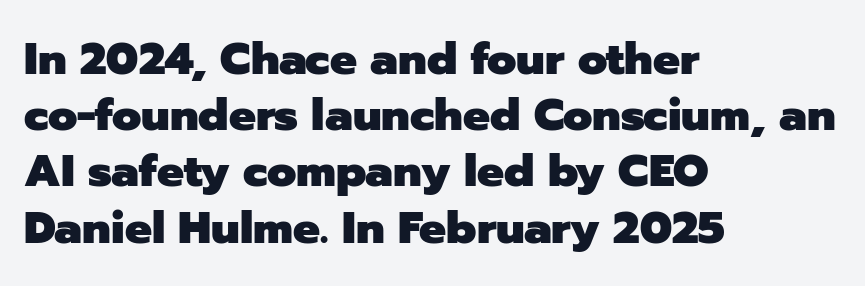
Q: Is the text bold? A: Yes.
Q: Is the text italic (slanted)? A: No, it is upright.
Q: Is the typeface a serif or a sans-serif typeface? A: Sans-serif.
Q: Is the text underlined? A: No.
Q: How is the paragraph aligned? A: Left-aligned.
Q: Is the spacing between letters normal or unusually wide? A: Normal.
Q: Is the spacing between lines tight, normal or loose? A: Normal.
Q: Width (condensed, normal, or wide)? A: Normal.
Q: Stroke contrast? A: Low.
Q: x-height? A: Medium.
Q: Monospaced? A: No.
